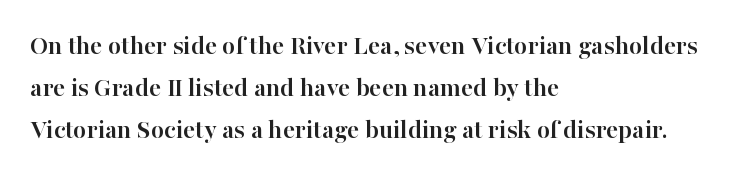
The image shows 27 px bold type, upright; set left-aligned, normal line spacing (1.55x), normal letter spacing, not underlined.
